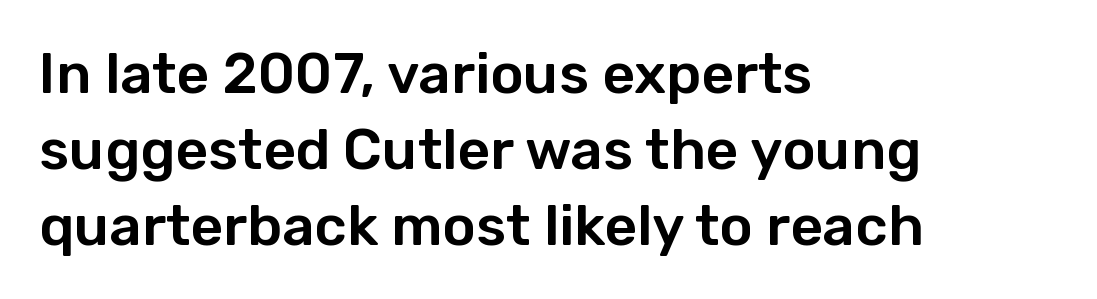
Q: Is the text italic (slanted)? A: No, it is upright.
Q: Is the typeface a serif or a sans-serif typeface? A: Sans-serif.
Q: Is the text underlined? A: No.
Q: How is the paragraph aligned? A: Left-aligned.
Q: Is the spacing between letters normal or unusually wide? A: Normal.
Q: Is the spacing between lines tight, normal or loose? A: Normal.
Q: Width (condensed, normal, or wide)? A: Normal.
Q: Stroke contrast? A: Low.
Q: x-height? A: Medium.
Q: Monospaced? A: No.
